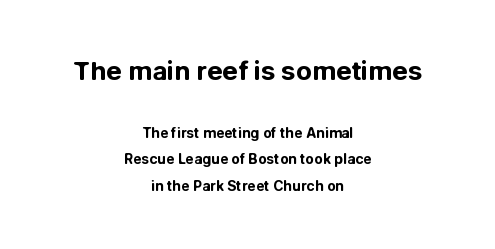
The image shows 26 px bold type, upright; set centered, line spacing 1.89x, normal letter spacing, not underlined; the first (top) block is 1.86x larger.
